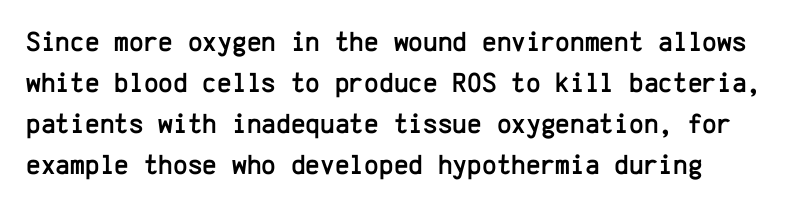
{"serif": "no", "italic": "no", "width": "normal", "stroke_contrast": "low", "x_height": "medium", "monospaced": "yes", "underline": "no", "line_spacing": "normal", "line_spacing_ratio": 1.47, "letter_spacing": "normal", "letter_spacing_em": 0.0, "glyph_px": 28}
